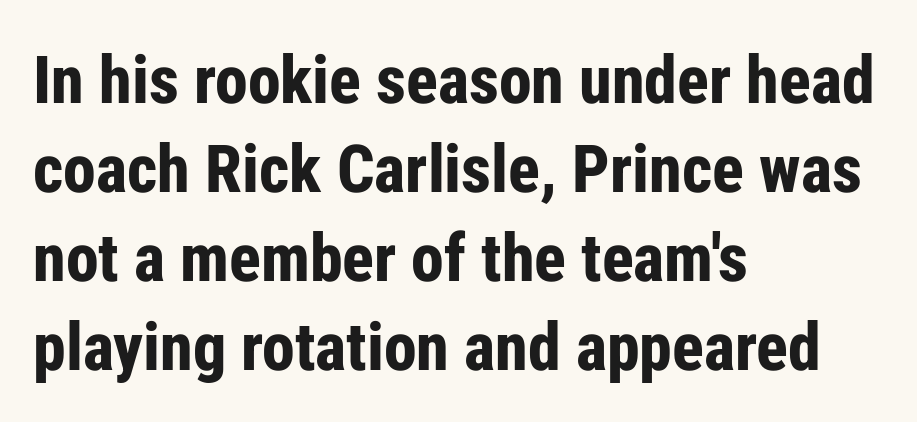
{"serif": "no", "italic": "no", "bold": "yes", "weight": "bold", "width": "condensed", "stroke_contrast": "low", "x_height": "medium", "monospaced": "no", "underline": "no", "align": "left", "line_spacing": "normal", "line_spacing_ratio": 1.35, "letter_spacing": "normal", "letter_spacing_em": 0.0, "glyph_px": 66}
